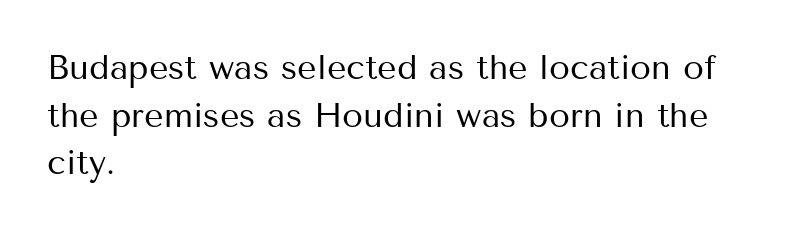
Q: Is the text bold? A: No.
Q: Is the text italic (slanted)? A: No, it is upright.
Q: Is the typeface a serif or a sans-serif typeface? A: Sans-serif.
Q: Is the text underlined? A: No.
Q: How is the paragraph aligned? A: Left-aligned.
Q: Is the spacing between letters normal or unusually wide? A: Normal.
Q: Is the spacing between lines tight, normal or loose? A: Normal.
Q: Width (condensed, normal, or wide)? A: Normal.
Q: Stroke contrast? A: Medium.
Q: x-height? A: Medium.
Q: Monospaced? A: No.
